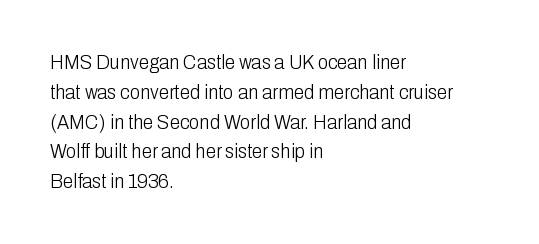
Quick note: interline space is typical. Nothing unusual about the tracking: characters are spaced as the font intends. Unmarked baselines from the first word to the last. No italicization has been applied; the sample stays upright.
